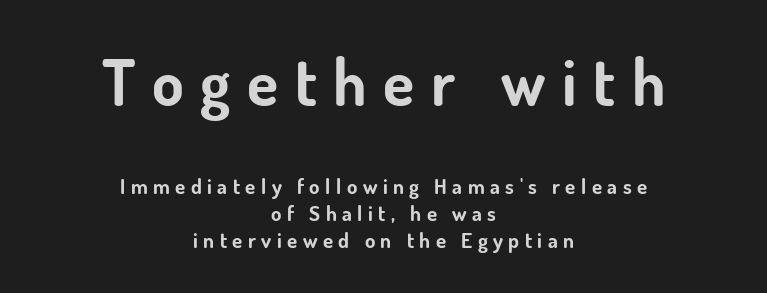
Q: Is the text bold? A: Yes.
Q: Is the text italic (slanted)? A: No, it is upright.
Q: Is the typeface a serif or a sans-serif typeface? A: Sans-serif.
Q: Is the text underlined? A: No.
Q: How is the paragraph aligned? A: Centered.
Q: Is the spacing between letters normal or unusually wide? A: Unusually wide.
Q: Is the spacing between lines tight, normal or loose? A: Normal.
Q: Which block of text is set in a larger size, the first (top) or the second (bottom)? A: The first (top) one.
Q: Width (condensed, normal, or wide)? A: Normal.
Q: Stroke contrast? A: Low.
Q: x-height? A: Small.
Q: Monospaced? A: No.
